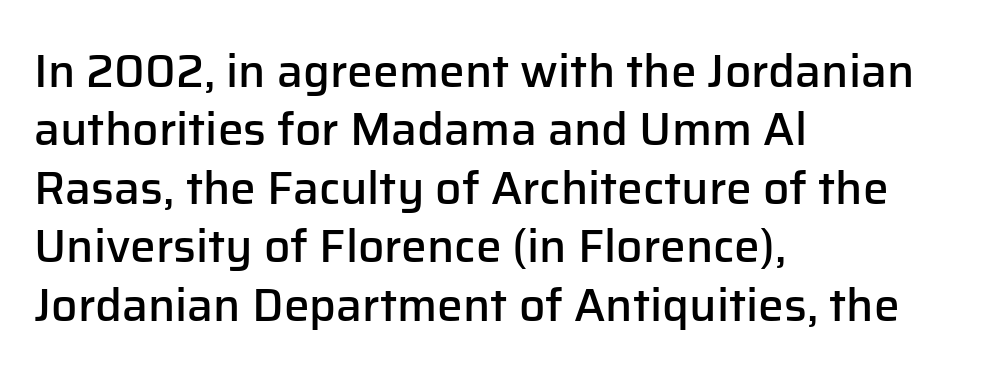
{"serif": "no", "italic": "no", "bold": "semi", "weight": "semibold", "width": "normal", "stroke_contrast": "low", "x_height": "medium", "monospaced": "no", "underline": "no", "align": "left", "line_spacing": "normal", "line_spacing_ratio": 1.27, "letter_spacing": "normal", "letter_spacing_em": 0.0, "glyph_px": 46}
